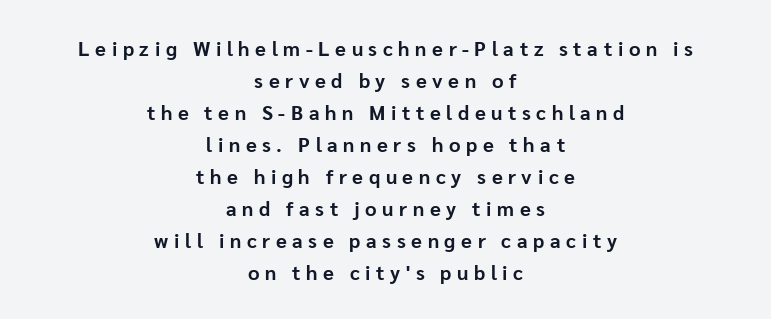
This sample keeps an unexceptional amount of space between lines. Every row of glyphs is offset so its center matches the block's center. Posture: straight, roman, zero tilt. Emphasis by weight is at full strength: bold. The face used here is rendered with a markedly widened letterfit. Decoration check: the copy has no underline.
